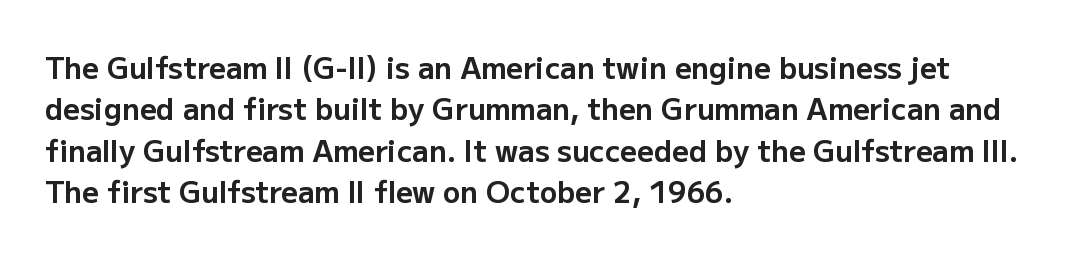
{"serif": "no", "italic": "no", "bold": "yes", "weight": "bold", "width": "normal", "stroke_contrast": "low", "x_height": "medium", "monospaced": "no", "underline": "no", "align": "left", "line_spacing": "normal", "line_spacing_ratio": 1.43, "letter_spacing": "normal", "letter_spacing_em": 0.0, "glyph_px": 29}
